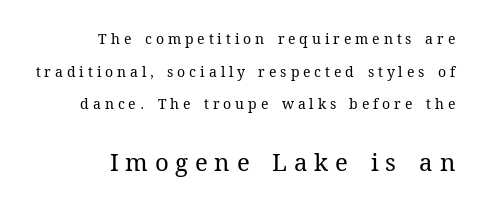
The image shows 24 px text type, upright; set right-aligned, loose line spacing (2.33x), unusually wide letter spacing (+0.28 em), not underlined; the second (bottom) block is 1.71x larger.
